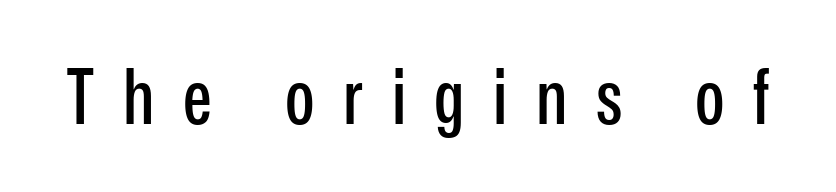
The image shows 77 px condensed sans-serif type, upright; set unusually wide letter spacing (+0.37 em), not underlined; low stroke contrast and a medium x-height.
